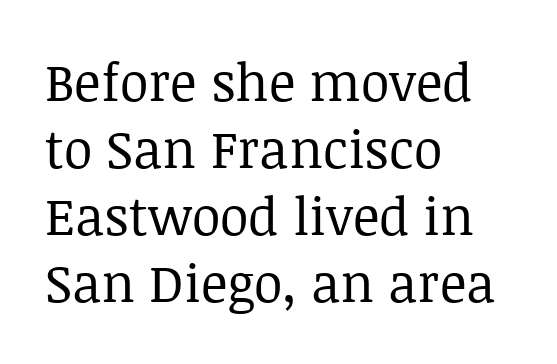
Q: Is the text bold? A: No.
Q: Is the text italic (slanted)? A: No, it is upright.
Q: Is the typeface a serif or a sans-serif typeface? A: Serif.
Q: Is the text underlined? A: No.
Q: How is the paragraph aligned? A: Left-aligned.
Q: Is the spacing between letters normal or unusually wide? A: Normal.
Q: Is the spacing between lines tight, normal or loose? A: Normal.
Q: Width (condensed, normal, or wide)? A: Normal.
Q: Stroke contrast? A: Low.
Q: x-height? A: Large.
Q: Monospaced? A: No.
